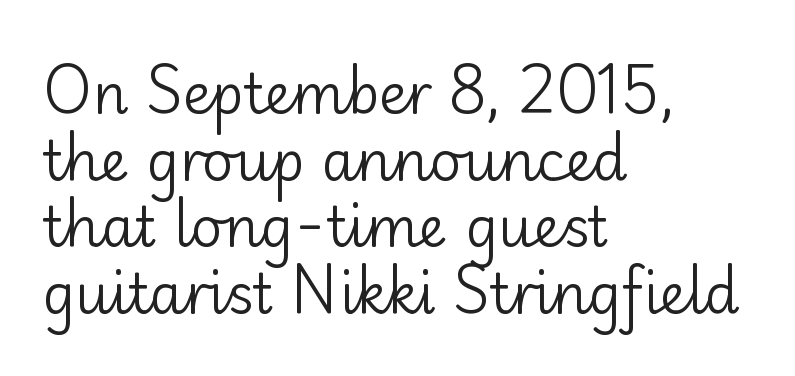
The rendering uses natural spacing where letterforms have individual widths. This is the regular roman posture of the typeface. The area under the type is left untouched. Nope, no serifs anywhere on these letters. Weight: in the light-to-regular range. The horizontal fit of the characters is conventional and even.
